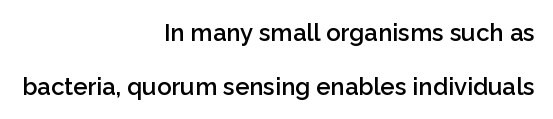
Q: Is the text bold? A: Semi-bold.
Q: Is the text italic (slanted)? A: No, it is upright.
Q: Is the text underlined? A: No.
Q: How is the paragraph aligned? A: Right-aligned.
Q: Is the spacing between letters normal or unusually wide? A: Normal.
Q: Is the spacing between lines tight, normal or loose? A: Loose.
